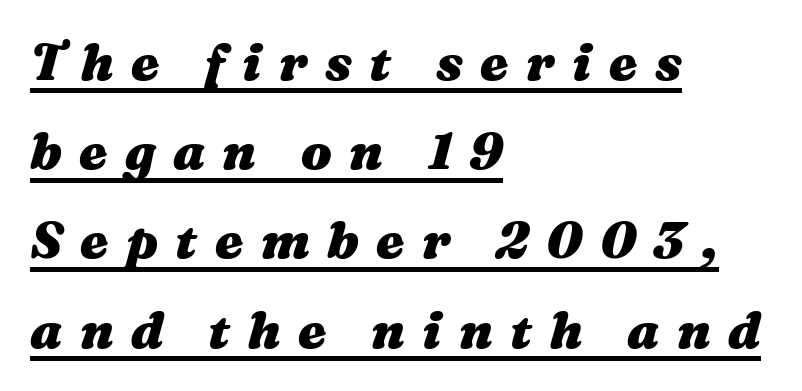
The passage shown is typed in a proportional face where columns would drift. The glyphs have the mass of a bold cut. The horizontal fit of the characters is loose and conspicuously gappy. The font's italic variant was chosen for this text. Like a heading marked for emphasis, these lines bear an underscore.
